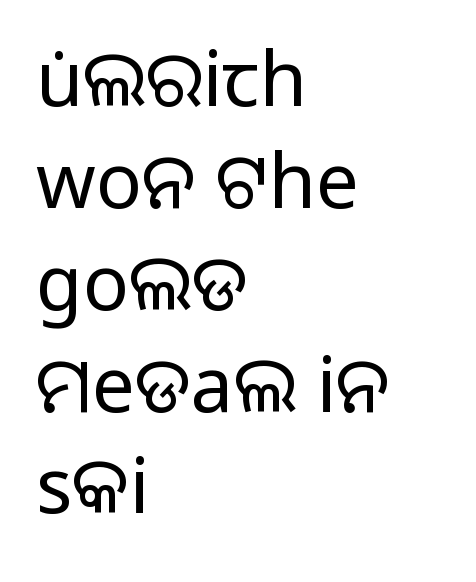
{"serif": "no", "italic": "no", "bold": "no", "weight": "regular", "width": "normal", "stroke_contrast": "low", "x_height": "medium", "monospaced": "no", "underline": "no", "align": "left", "line_spacing": "normal", "line_spacing_ratio": 1.34, "letter_spacing": "normal", "letter_spacing_em": 0.0, "glyph_px": 76}
